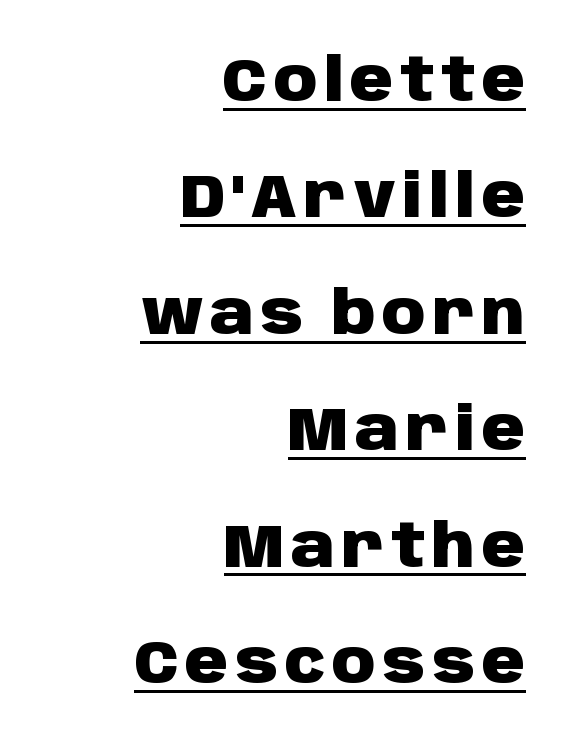
Is this a fixed-width face? No — the glyphs have proportional, varying widths. Heavy, bold letterforms. Caption: multi-line text, flush right, ragged left. This block would shrink considerably if given ordinary leading; it's expanded now.
